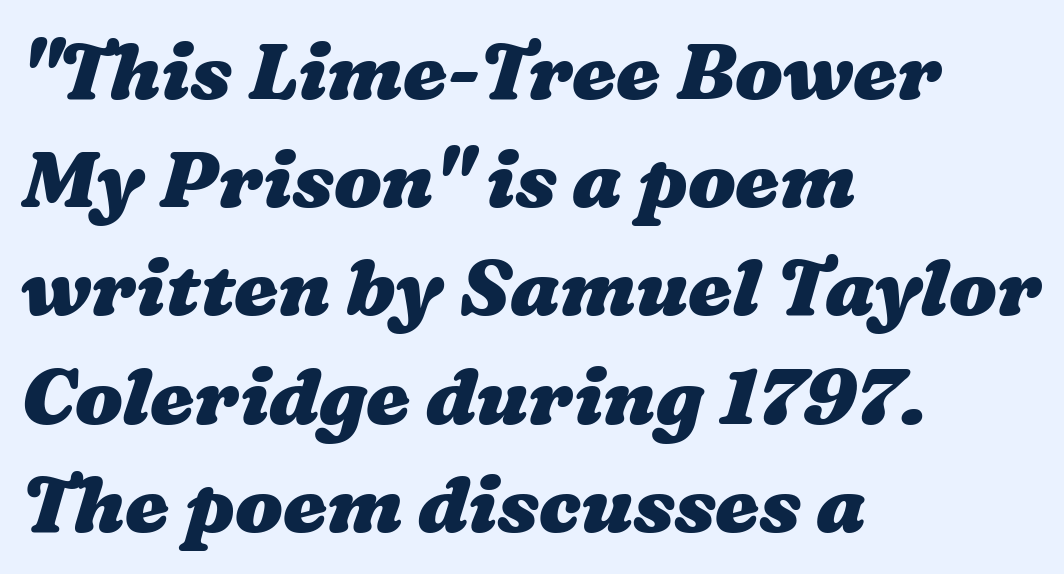
Proportional: the letters do not fall into vertical columns. Plain, unruled lines of type. Does the leading feel generous? No, just average. Reading down the block, your eye returns to a fixed left position each line.
